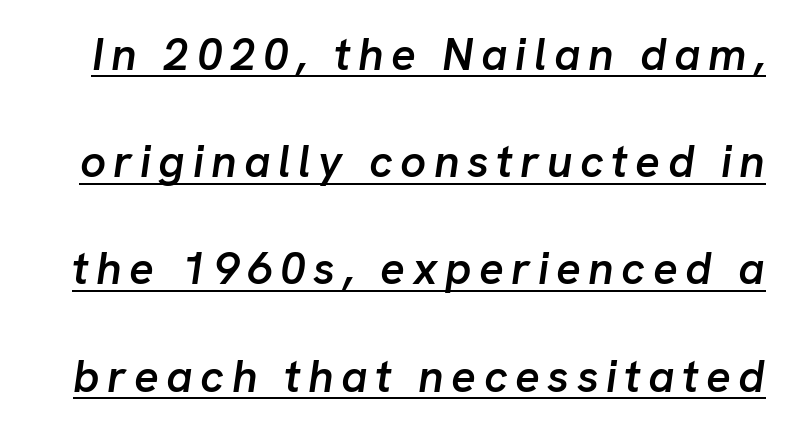
{"italic": "yes", "lean": "right", "slant_degrees": 8, "bold": "semi", "weight": "semibold", "width": "normal", "stroke_contrast": "low", "x_height": "medium", "monospaced": "no", "underline": "yes", "line_spacing": "loose", "line_spacing_ratio": 2.33, "glyph_px": 46}
